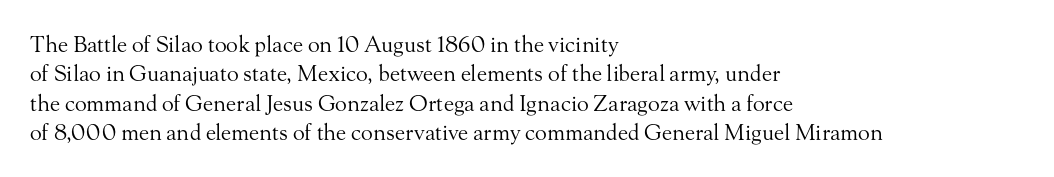
Caption: face not bold, strokes unweighted. Whoever set this chose a conventional vertical rhythm. This sample uses plain, unmodified letter spacing. The lettering stays uniformly vertical, giving the passage a roman look. Rule under the text: the space is simply empty.
